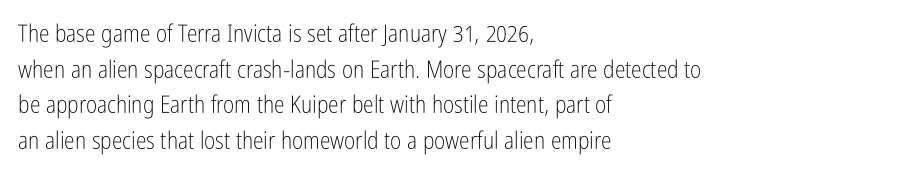
The image shows 24 px text type, upright; set left-aligned, normal line spacing (1.48x), normal letter spacing, not underlined.
